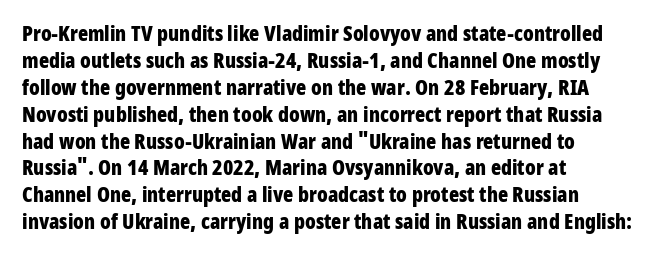
{"italic": "no", "bold": "yes", "underline": "no", "align": "left", "line_spacing": "normal", "line_spacing_ratio": 1.28, "letter_spacing": "normal", "letter_spacing_em": 0.0, "glyph_px": 21}
